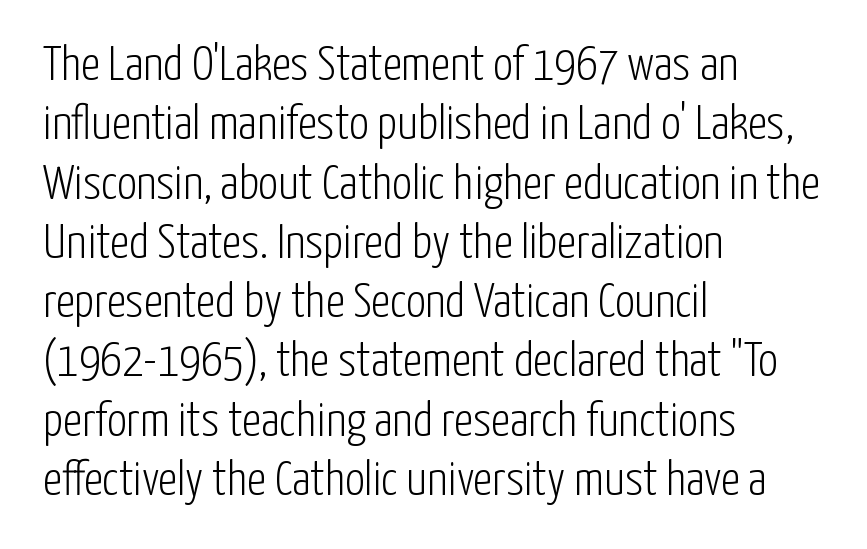
Teacher's note: observe the even left margin — that is flush-left alignment. Each letter's strokes conclude bluntly, with no projecting serifs. Look at the tracking — it's just the regular setting, nothing added. A typesetter would call this proportional, since set widths differ per character. Tall strokes in this sample are plumb rather than angled. Weight: in the light-to-regular range.
